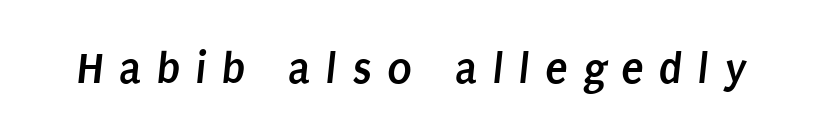
Heavy-handed strokes throughout: this text is bold. Is this a fixed-width face? No — the glyphs have proportional, varying widths. Type without underlining. Spacing between characters has been opened up far beyond the box default.
